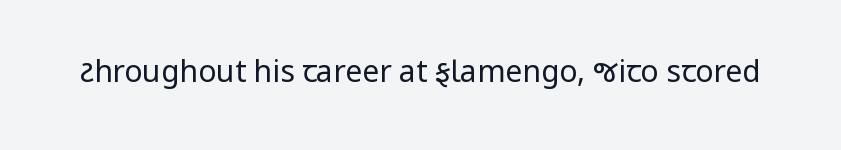
Q: Is the text bold? A: No.
Q: Is the text italic (slanted)? A: No, it is upright.
Q: Is the typeface a serif or a sans-serif typeface? A: Sans-serif.
Q: Is the text underlined? A: No.
Q: Is the spacing between letters normal or unusually wide? A: Normal.
Q: Width (condensed, normal, or wide)? A: Normal.
Q: Stroke contrast? A: Low.
Q: x-height? A: Medium.
Q: Monospaced? A: No.
